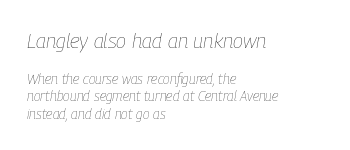
Q: Is the text bold? A: No.
Q: Is the text italic (slanted)? A: Yes, it leans right by about 9 degrees.
Q: Is the text underlined? A: No.
Q: How is the paragraph aligned? A: Left-aligned.
Q: Is the spacing between letters normal or unusually wide? A: Normal.
Q: Which block of text is set in a larger size, the first (top) or the second (bottom)? A: The first (top) one.
